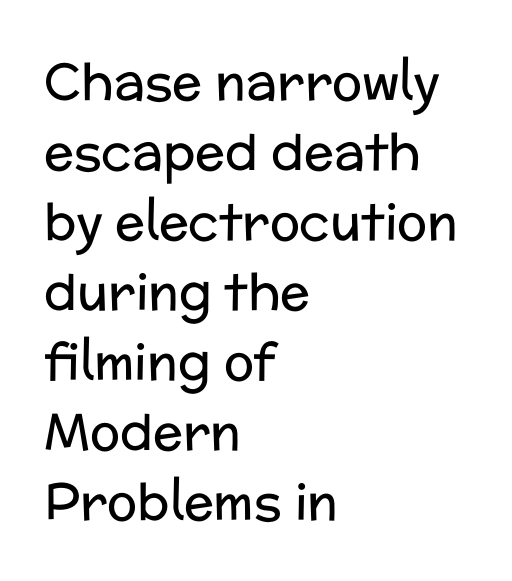
{"serif": "no", "italic": "no", "bold": "no", "weight": "regular", "width": "normal", "stroke_contrast": "low", "x_height": "medium", "monospaced": "no", "underline": "no", "align": "left", "line_spacing": "normal", "line_spacing_ratio": 1.4, "letter_spacing": "normal", "letter_spacing_em": 0.0, "glyph_px": 50}
